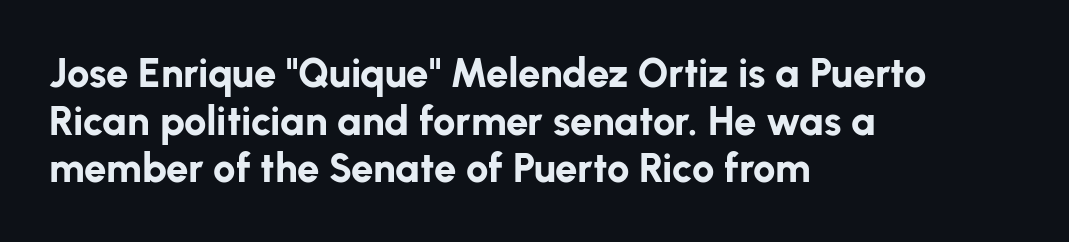
The image shows 40 px bold sans-serif type, upright; set left-aligned, line spacing 1.19x, normal letter spacing, not underlined; low stroke contrast and a medium x-height.
